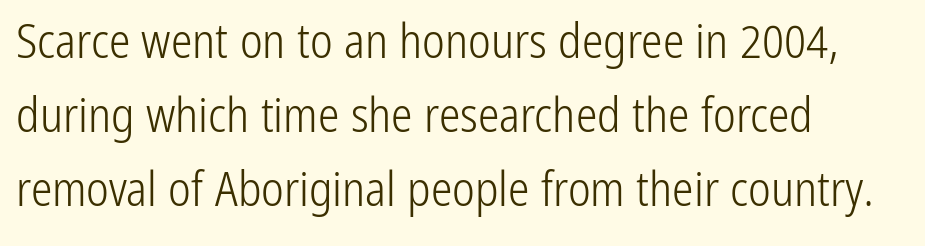
{"serif": "no", "italic": "no", "bold": "no", "weight": "light", "width": "condensed", "stroke_contrast": "low", "x_height": "medium", "monospaced": "no", "underline": "no", "align": "left", "line_spacing": "normal", "line_spacing_ratio": 1.54, "letter_spacing": "normal", "letter_spacing_em": 0.0, "glyph_px": 48}
